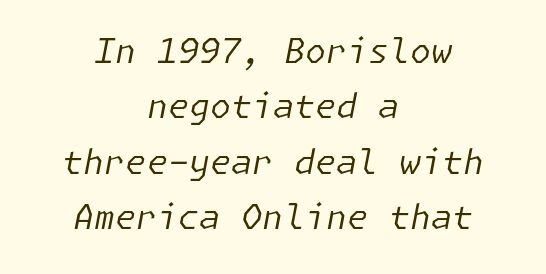
The image shows 34 px regular-weight type, italic (leaning right); set centered, normal line spacing (1.63x), normal letter spacing, not underlined; low stroke contrast and a medium x-height.
